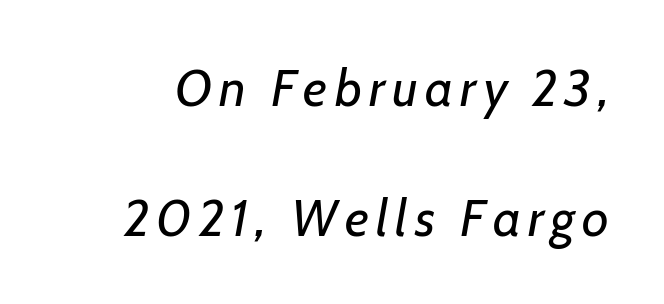
Q: Is the text bold? A: No.
Q: Is the text italic (slanted)? A: Yes, it leans right by about 7 degrees.
Q: Is the text underlined? A: No.
Q: Is the spacing between lines tight, normal or loose? A: Loose.
Q: Width (condensed, normal, or wide)? A: Normal.
Q: Stroke contrast? A: Low.
Q: x-height? A: Medium.
Q: Monospaced? A: No.
